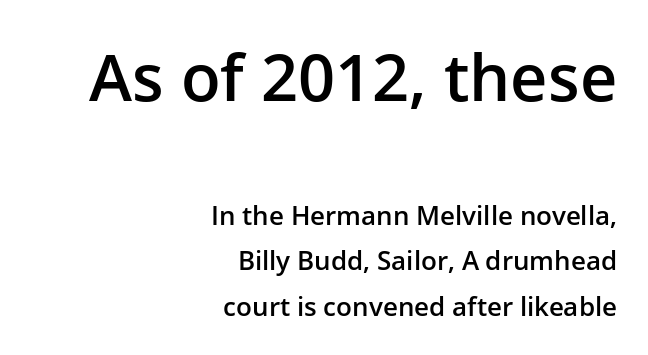
These lines keep a tight, regular rhythm from letter to letter. The initial chunk of copy outweighs the following chunk in type size. A typesetter would call this proportional, since set widths differ per character. Moderately thickened strokes mark this as semibold type. Classification — sans serif.
